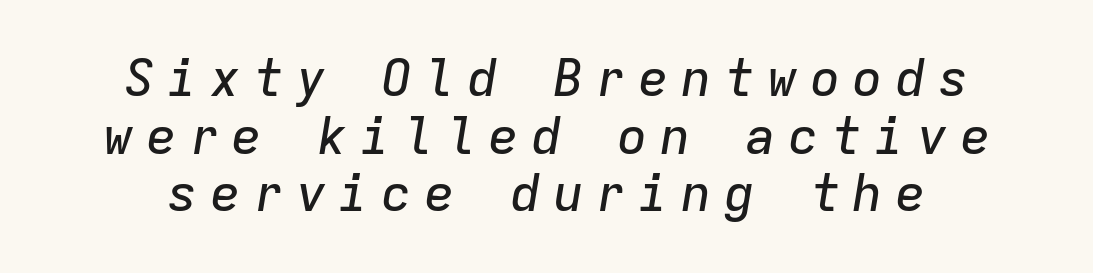
{"italic": "yes", "lean": "right", "slant_degrees": 9, "width": "normal", "stroke_contrast": "low", "x_height": "medium", "monospaced": "yes", "underline": "no", "align": "center", "line_spacing": "tight", "line_spacing_ratio": 1.13, "letter_spacing": "wide", "letter_spacing_em": 0.24, "glyph_px": 51}
